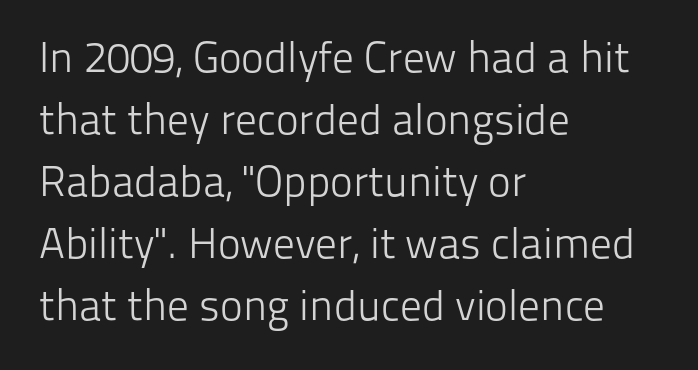
The image shows 43 px light sans-serif type, upright; set left-aligned, normal line spacing (1.44x), normal letter spacing, not underlined; low stroke contrast and a medium x-height.
